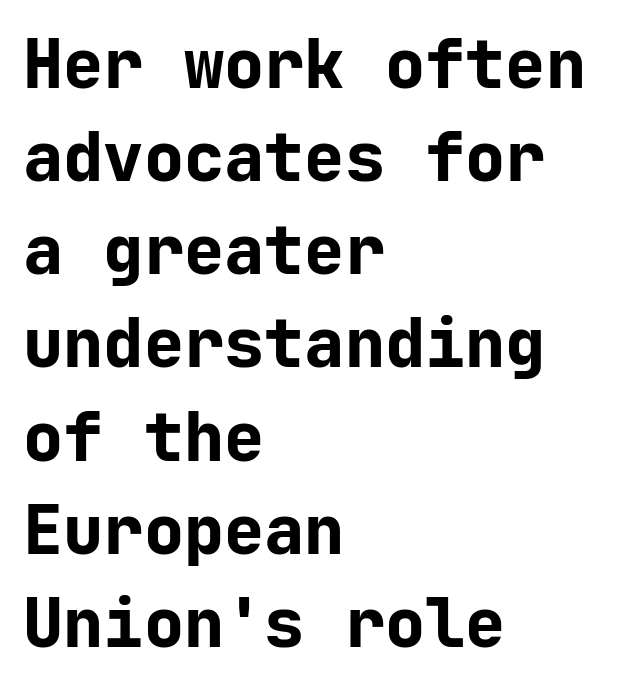
Q: Is the text bold? A: Yes.
Q: Is the text italic (slanted)? A: No, it is upright.
Q: Is the typeface a serif or a sans-serif typeface? A: Sans-serif.
Q: Is the text underlined? A: No.
Q: How is the paragraph aligned? A: Left-aligned.
Q: Is the spacing between letters normal or unusually wide? A: Normal.
Q: Is the spacing between lines tight, normal or loose? A: Normal.
Q: Width (condensed, normal, or wide)? A: Normal.
Q: Stroke contrast? A: Low.
Q: x-height? A: Medium.
Q: Monospaced? A: Yes.
